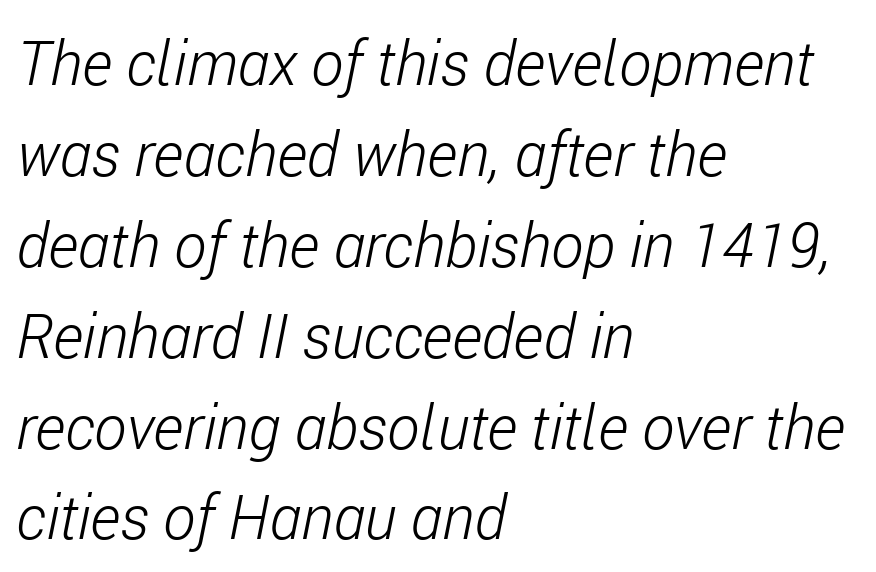
The image shows 61 px light, condensed type, italic (leaning right); set left-aligned, normal line spacing (1.49x), normal letter spacing, not underlined; low stroke contrast and a medium x-height.
